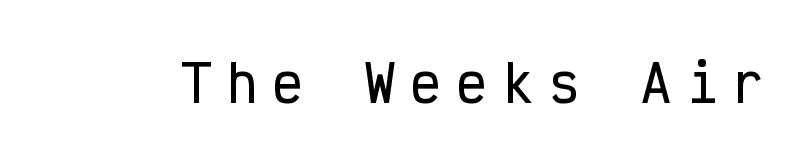
The image shows 50 px condensed sans-serif type, upright, monospaced; set unusually wide letter spacing (+0.32 em), not underlined; low stroke contrast and a medium x-height.
